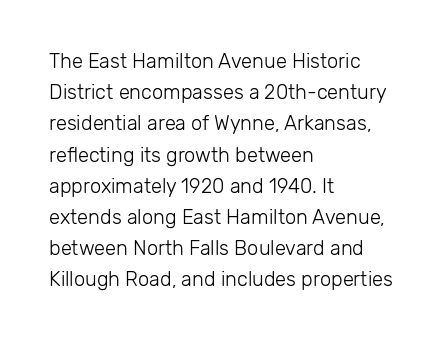
{"italic": "no", "bold": "no", "underline": "no", "align": "left", "line_spacing": "normal", "line_spacing_ratio": 1.56, "letter_spacing": "normal", "letter_spacing_em": 0.0, "glyph_px": 20}
